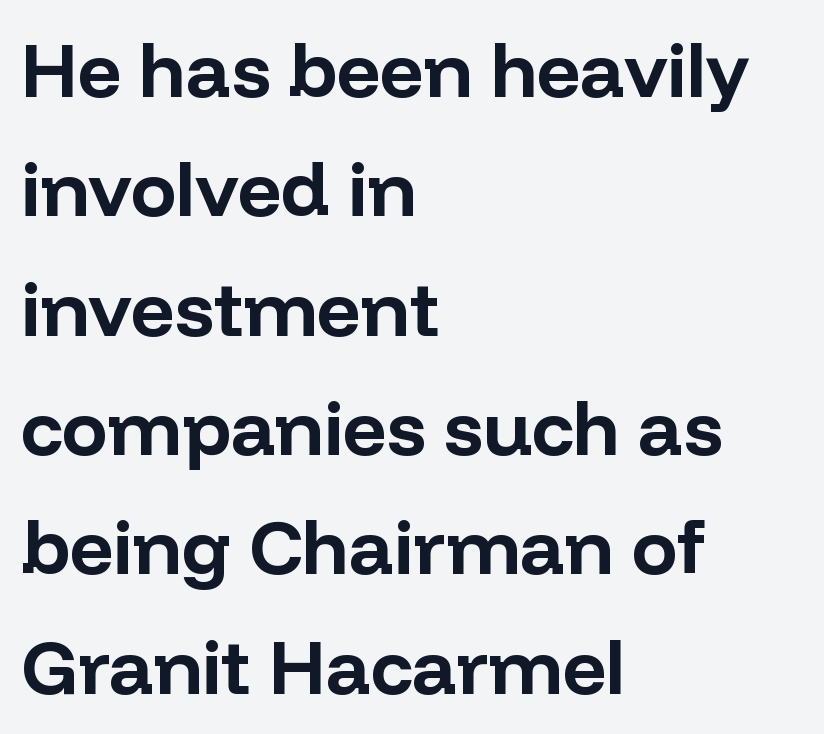
{"serif": "no", "italic": "no", "bold": "yes", "weight": "bold", "width": "normal", "stroke_contrast": "low", "x_height": "medium", "monospaced": "no", "underline": "no", "align": "left", "line_spacing": "normal", "line_spacing_ratio": 1.57, "letter_spacing": "normal", "letter_spacing_em": 0.0, "glyph_px": 76}
